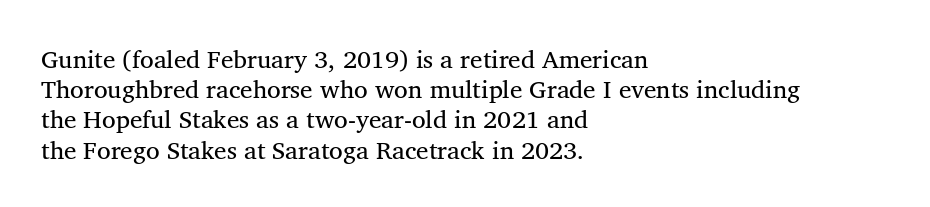
{"underline": "no", "align": "left", "line_spacing_ratio": 1.21, "letter_spacing": "normal", "letter_spacing_em": 0.0, "glyph_px": 25}
